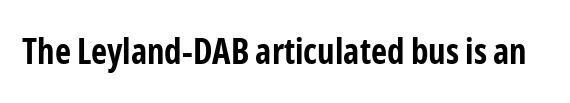
The image shows 35 px bold, condensed sans-serif type, upright; set normal letter spacing, not underlined; low stroke contrast and a medium x-height.
